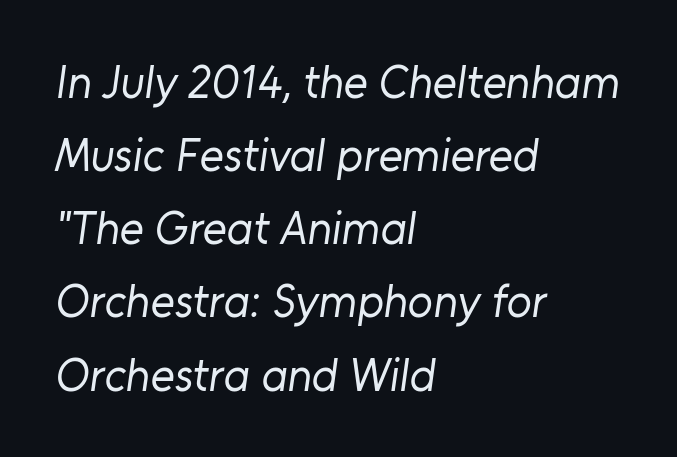
Q: Is the text bold? A: No.
Q: Is the typeface a serif or a sans-serif typeface? A: Sans-serif.
Q: Is the text underlined? A: No.
Q: How is the paragraph aligned? A: Left-aligned.
Q: Is the spacing between letters normal or unusually wide? A: Normal.
Q: Is the spacing between lines tight, normal or loose? A: Normal.
Q: Width (condensed, normal, or wide)? A: Normal.
Q: Stroke contrast? A: Low.
Q: x-height? A: Medium.
Q: Monospaced? A: No.
